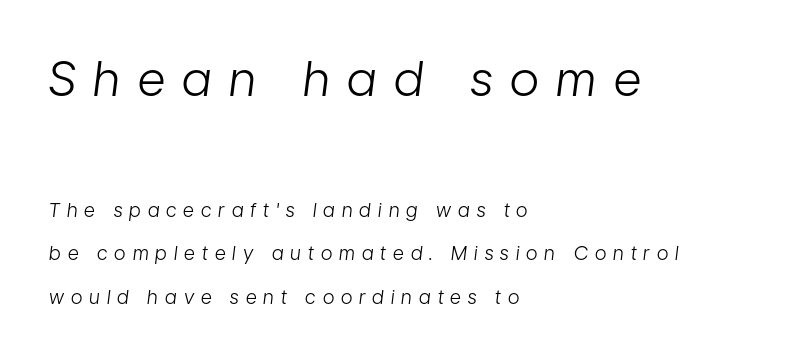
The image shows 48 px light, condensed type, italic (leaning right); set left-aligned, loose line spacing (2.3x), unusually wide letter spacing (+0.37 em), not underlined; the first (top) block is 2.53x larger; low stroke contrast and a medium x-height.
